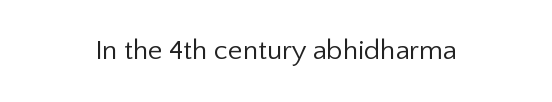
{"serif": "no", "italic": "no", "bold": "no", "weight": "regular", "width": "normal", "stroke_contrast": "low", "x_height": "medium", "monospaced": "no", "underline": "no", "letter_spacing": "normal", "letter_spacing_em": 0.0, "glyph_px": 28}
